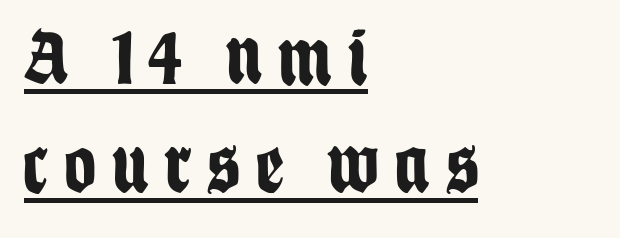
Q: Is the text bold? A: Yes.
Q: Is the text italic (slanted)? A: No, it is upright.
Q: Is the typeface a serif or a sans-serif typeface? A: Sans-serif.
Q: Is the text underlined? A: Yes.
Q: How is the paragraph aligned? A: Left-aligned.
Q: Is the spacing between letters normal or unusually wide? A: Unusually wide.
Q: Is the spacing between lines tight, normal or loose? A: Normal.
Q: Width (condensed, normal, or wide)? A: Condensed.
Q: Stroke contrast? A: Low.
Q: x-height? A: Large.
Q: Monospaced? A: No.
